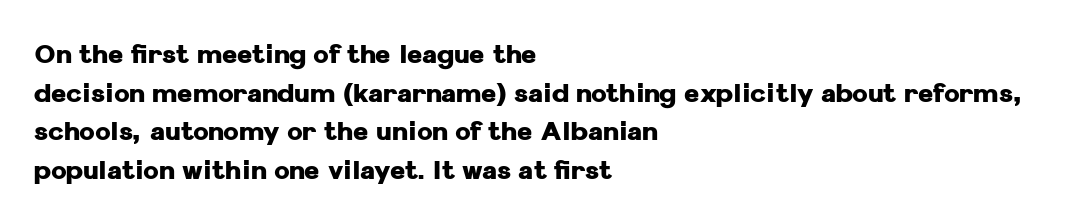
The image shows 26 px bold type, upright; set left-aligned, normal line spacing (1.49x), normal letter spacing, not underlined.
